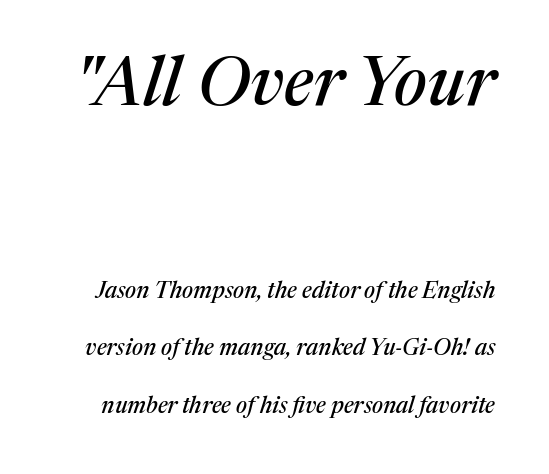
Unlike a clean sans, this face finishes its strokes with serifs. The face used here appears at its bigger size in the upper chunk. Decoration check: the copy has no underline. Looks like regular typesetting: each glyph gets only the width it needs. Characters are canted at an angle relative to the baseline's perpendicular.
